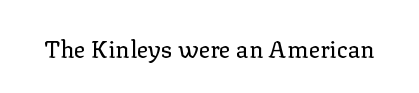
Only glyphs here, with clear space below each row. Notice how the stems are strictly vertical — no italics here. Between one letter and the next there's only the usual sliver of space. Is this a heavy cut? Hardly; it is regular or lighter.
